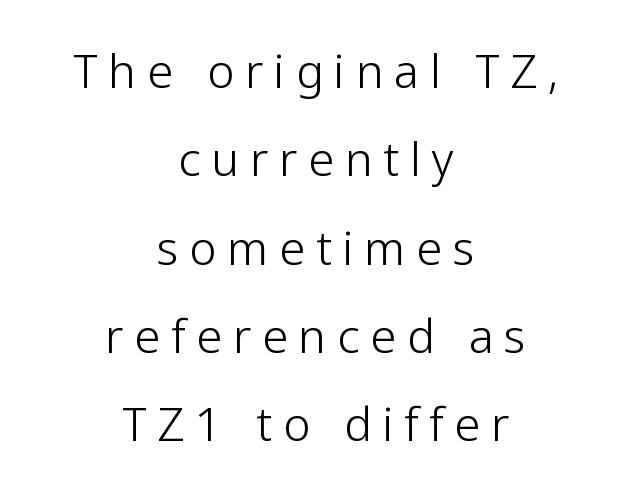
{"serif": "no", "italic": "no", "bold": "no", "weight": "light", "width": "normal", "stroke_contrast": "low", "x_height": "medium", "monospaced": "no", "underline": "no", "align": "center", "line_spacing": "loose", "line_spacing_ratio": 1.92, "letter_spacing": "wide", "letter_spacing_em": 0.24, "glyph_px": 46}
